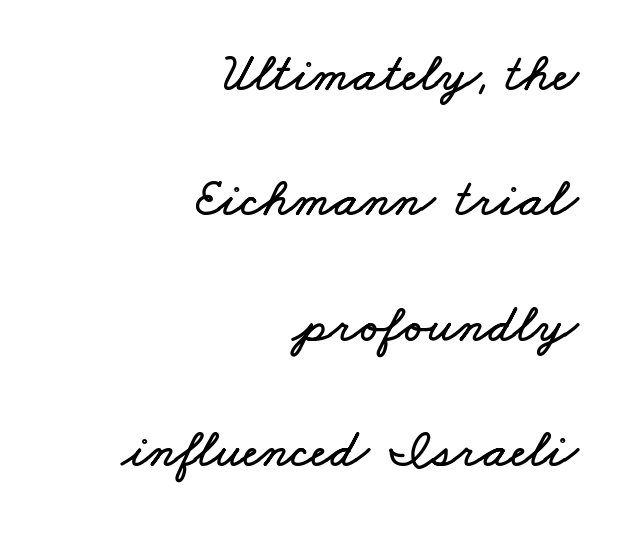
The image shows 54 px wide type; set right-aligned, loose line spacing (2.32x), normal letter spacing, not underlined; low stroke contrast and a small x-height.
